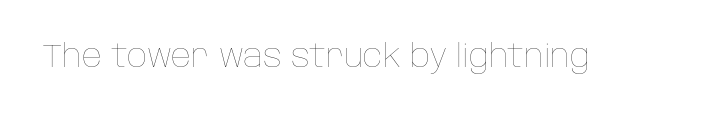
{"italic": "no", "bold": "no", "weight": "thin", "width": "normal", "stroke_contrast": "low", "x_height": "large", "monospaced": "no", "underline": "no", "letter_spacing": "normal", "letter_spacing_em": 0.0, "glyph_px": 31}
